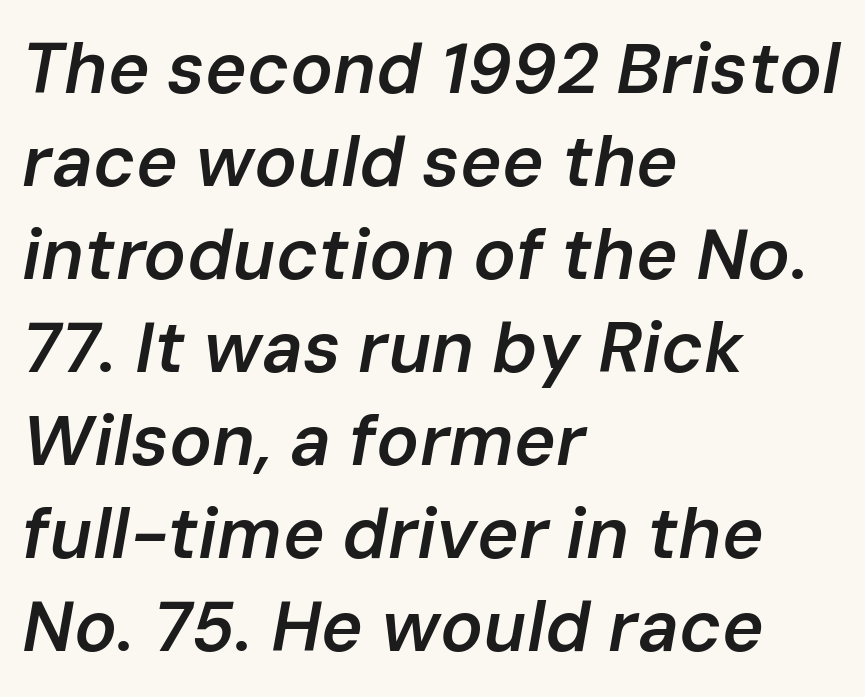
In terms of leading, this rendering sits right in the middle. Each row of text sits above clean, open space. This sample has the flowing, uneven cadence of proportional lettering. The text block is weighted toward the left margin, trailing off unevenly rightward. An italicized treatment has been applied to the whole sample. These lines keep a tight, regular rhythm from letter to letter.
